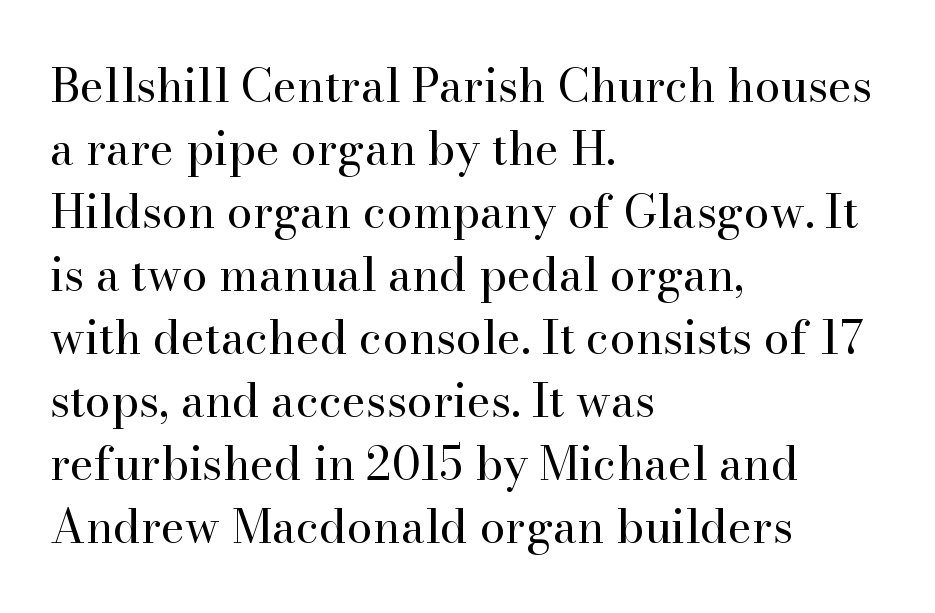
{"serif": "yes", "italic": "no", "bold": "no", "weight": "regular", "width": "normal", "stroke_contrast": "high", "x_height": "small", "monospaced": "no", "underline": "no", "align": "left", "line_spacing": "normal", "line_spacing_ratio": 1.37, "letter_spacing": "normal", "letter_spacing_em": 0.0, "glyph_px": 46}
